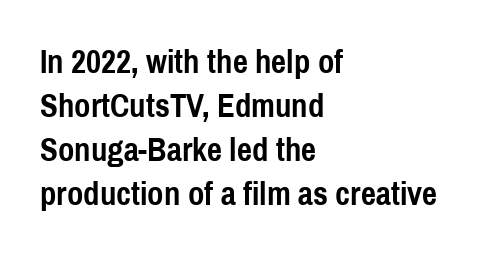
The image shows 33 px semibold, condensed sans-serif type, upright; set left-aligned, normal line spacing (1.33x), normal letter spacing, not underlined; a medium x-height.
